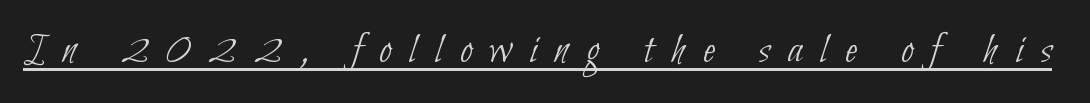
The image shows 45 px thin, condensed sans-serif type; set unusually wide letter spacing (+0.39 em), underlined; low stroke contrast and a small x-height.
